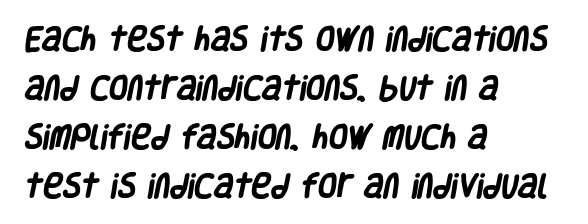
The image shows 27 px bold type; set left-aligned, line spacing 1.82x, normal letter spacing, not underlined.
